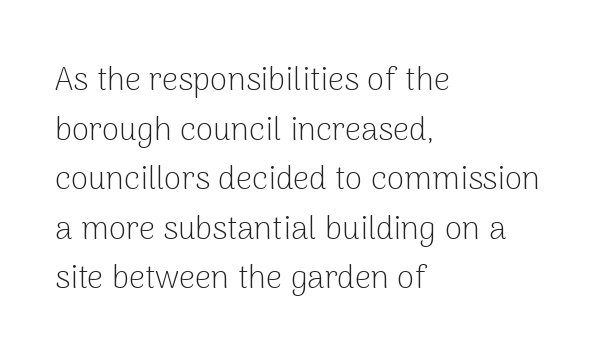
Does the type have serifs? No, each stem ends abruptly. Stroke thickness stays within the range of a standard reading face or lighter. Spacing verdict: proportional, widths tailored to each character. Rule under the text: the space is simply empty.
